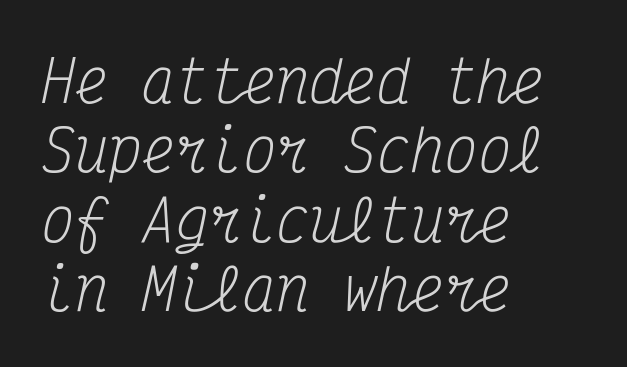
{"serif": "yes", "italic": "yes", "lean": "right", "slant_degrees": 12, "bold": "no", "weight": "regular", "width": "condensed", "stroke_contrast": "medium", "x_height": "medium", "monospaced": "yes", "underline": "no", "align": "left", "line_spacing_ratio": 1.24, "letter_spacing": "normal", "letter_spacing_em": 0.0, "glyph_px": 56}
